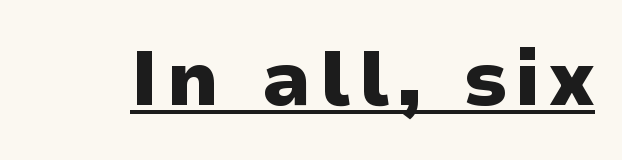
Q: Is the text bold? A: Yes.
Q: Is the text italic (slanted)? A: No, it is upright.
Q: Is the typeface a serif or a sans-serif typeface? A: Sans-serif.
Q: Is the text underlined? A: Yes.
Q: Width (condensed, normal, or wide)? A: Wide.
Q: Stroke contrast? A: Low.
Q: x-height? A: Medium.
Q: Monospaced? A: No.
